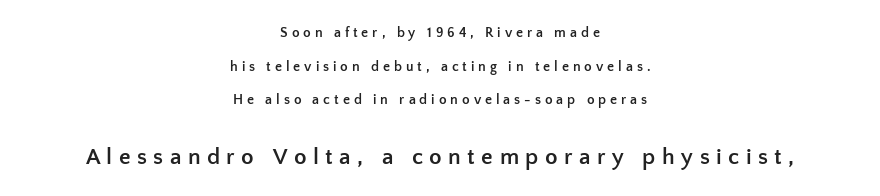
The image shows 23 px bold type, upright; set centered, loose line spacing (2.4x), unusually wide letter spacing (+0.28 em), not underlined; the second (bottom) block is 1.64x larger.
